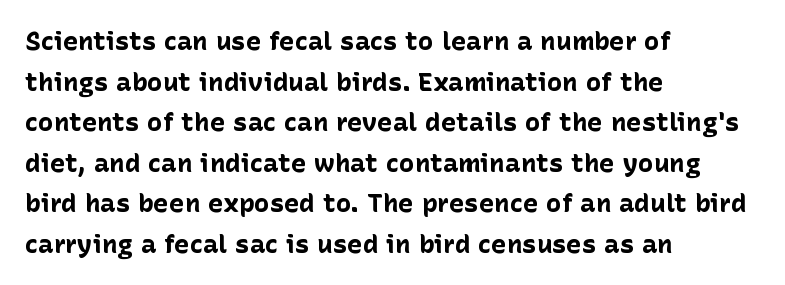
Students, note that the glyphs here touch the page at normal intervals. Lines of text with bare space underneath. Short and long lines alike share a common starting point at left. The font's upright variant was chosen for this text.
